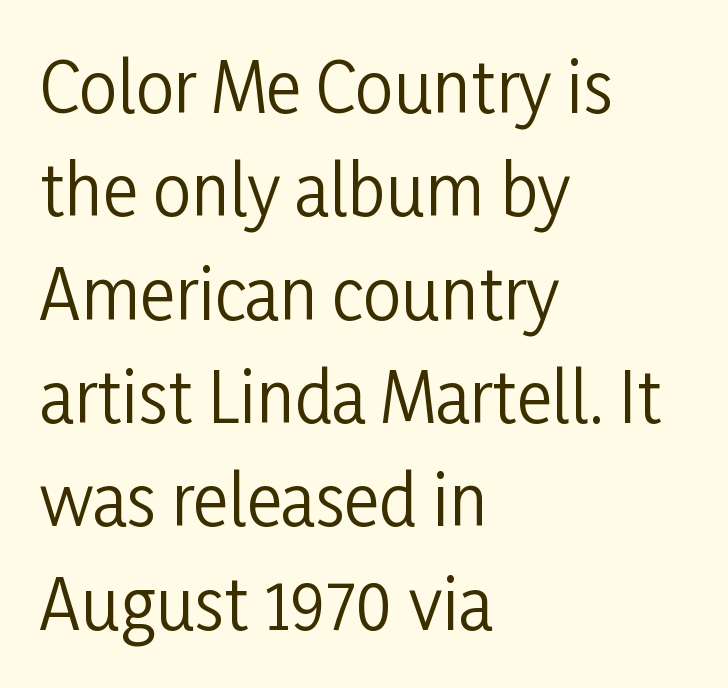
Here the glyphs are tracked normally, forming tight word shapes. The type family on display is of the sans-serif kind. You could not count columns in this text — the font is proportionally spaced. Bold? No — there's no thickening of the strokes.
